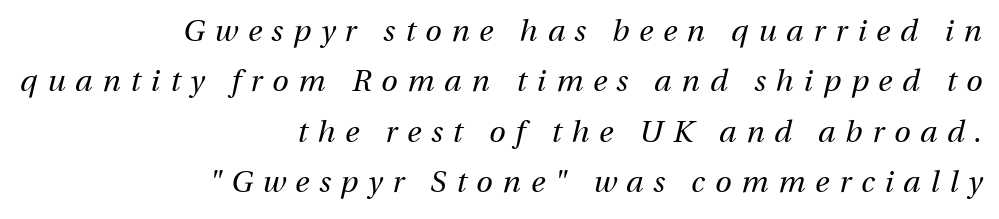
{"italic": "yes", "lean": "right", "slant_degrees": 13, "bold": "no", "weight": "regular", "width": "normal", "stroke_contrast": "medium", "x_height": "medium", "monospaced": "no", "underline": "no", "align": "right", "line_spacing": "normal", "line_spacing_ratio": 1.68, "letter_spacing": "wide", "letter_spacing_em": 0.33, "glyph_px": 30}
